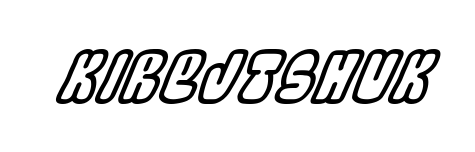
Type without underlining. You could not count columns in this text — the font is proportionally spaced. Compared with typical body copy, the letter spacing here is the same. If you drew a line through each stem, it would be angled.
